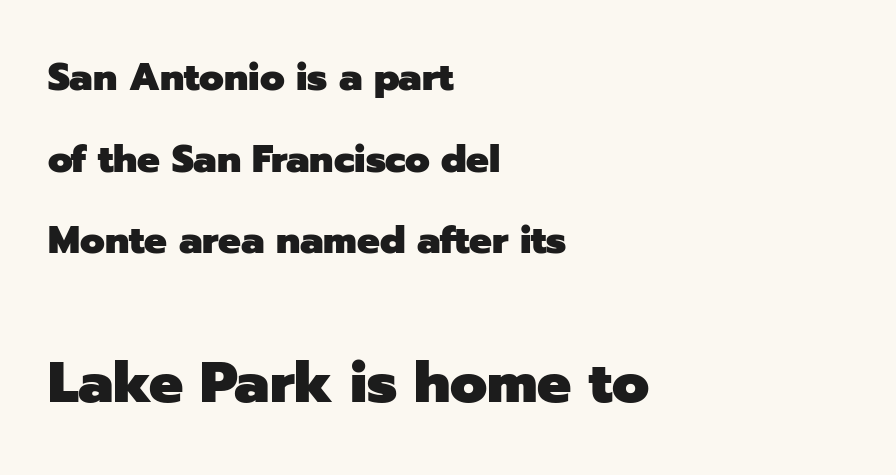
Q: Is the text bold? A: Yes.
Q: Is the text italic (slanted)? A: No, it is upright.
Q: Is the typeface a serif or a sans-serif typeface? A: Sans-serif.
Q: Is the text underlined? A: No.
Q: How is the paragraph aligned? A: Left-aligned.
Q: Is the spacing between letters normal or unusually wide? A: Normal.
Q: Is the spacing between lines tight, normal or loose? A: Loose.
Q: Which block of text is set in a larger size, the first (top) or the second (bottom)? A: The second (bottom) one.
Q: Width (condensed, normal, or wide)? A: Normal.
Q: Stroke contrast? A: Low.
Q: x-height? A: Medium.
Q: Monospaced? A: No.
